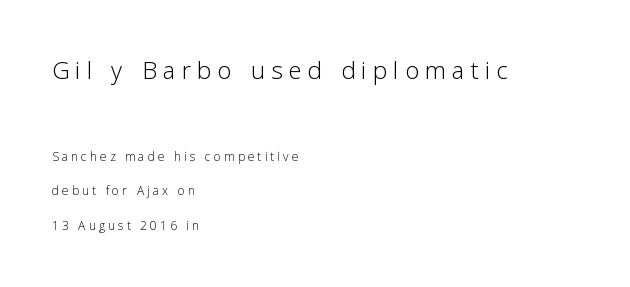
Horizontally, the lines are justified to the leading edge only. Whoever set this chose breathing room over compactness in the vertical rhythm. A typesetter would call this proportional, since set widths differ per character. If you drew a line through each stem, it would be perfectly vertical.
